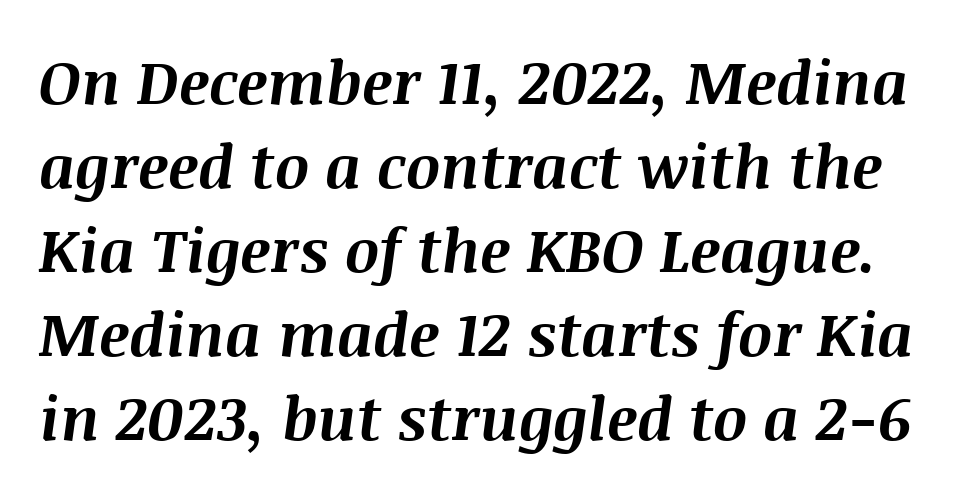
{"italic": "yes", "lean": "right", "slant_degrees": 8, "bold": "yes", "weight": "bold", "width": "normal", "stroke_contrast": "medium", "x_height": "large", "monospaced": "no", "underline": "no", "line_spacing": "normal", "line_spacing_ratio": 1.4, "letter_spacing": "normal", "letter_spacing_em": 0.0, "glyph_px": 60}
